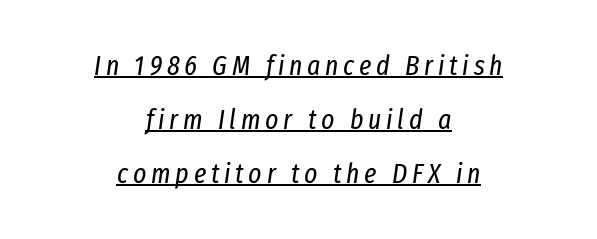
Summary of weight: not heavy and not bold. Do the characters align in a grid? No, the font is proportional. When letters slant like this, we call the style italic. Every row of glyphs is offset so its center matches the block's center. The passage shown is underscored from start to finish.
